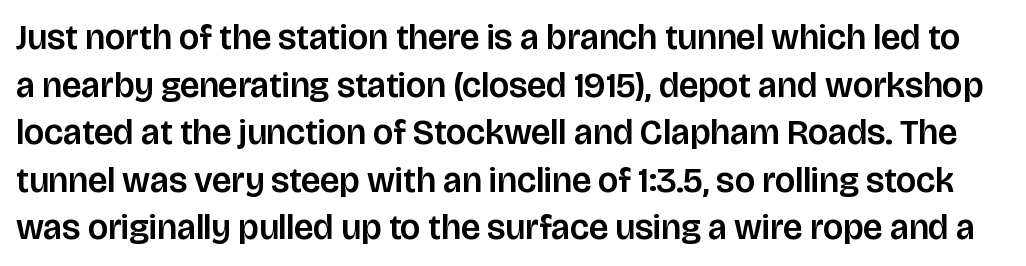
{"serif": "no", "italic": "no", "width": "normal", "stroke_contrast": "low", "x_height": "large", "monospaced": "no", "underline": "no", "line_spacing": "normal", "line_spacing_ratio": 1.36, "letter_spacing": "normal", "letter_spacing_em": 0.0, "glyph_px": 35}
